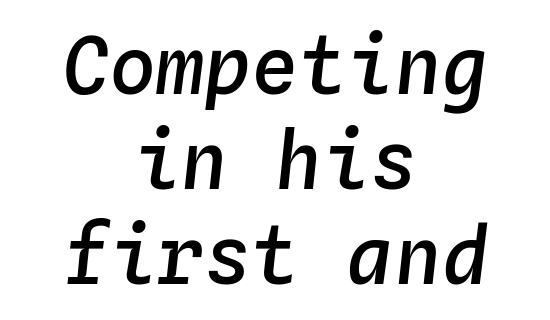
No word sits above an underline. The rendering applies a slant to the glyphs. Summary of weight: moderately heavy, a semibold. Does extra space separate the letters? No, they use regular spacing. Centered paragraph, ragged on both sides.
